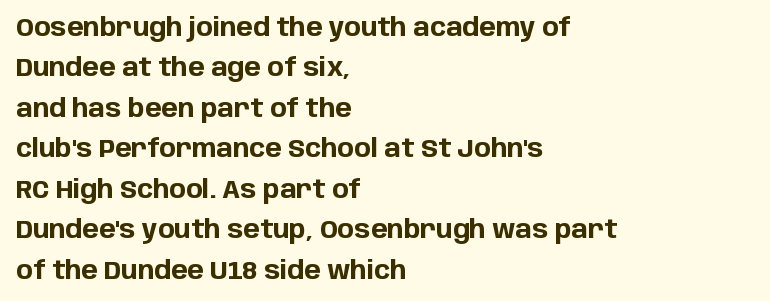
Q: Is the text bold? A: Yes.
Q: Is the text italic (slanted)? A: No, it is upright.
Q: Is the text underlined? A: No.
Q: How is the paragraph aligned? A: Left-aligned.
Q: Is the spacing between letters normal or unusually wide? A: Normal.
Q: Is the spacing between lines tight, normal or loose? A: Normal.
